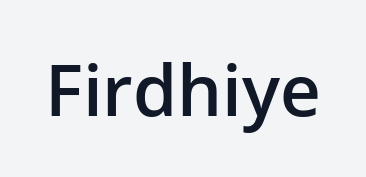
The image shows 71 px semibold sans-serif type, upright; set normal letter spacing, not underlined; low stroke contrast and a medium x-height.
